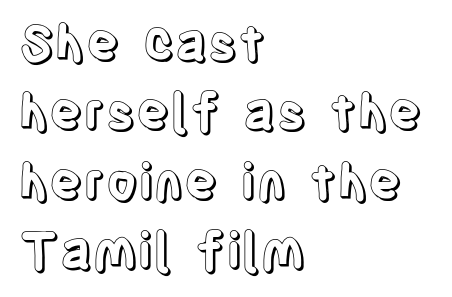
Underlining? Definitely not there. Does the copy run flush right? No — it runs flush left. Vertically, the passage feels balanced, rows spaced as you'd expect. The face used here is proportionally spaced, like ordinary book or web type.
